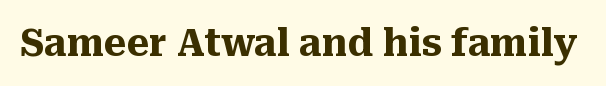
Q: Is the text bold? A: Yes.
Q: Is the text italic (slanted)? A: No, it is upright.
Q: Is the typeface a serif or a sans-serif typeface? A: Serif.
Q: Is the text underlined? A: No.
Q: Is the spacing between letters normal or unusually wide? A: Normal.
Q: Width (condensed, normal, or wide)? A: Normal.
Q: Stroke contrast? A: Medium.
Q: x-height? A: Medium.
Q: Monospaced? A: No.
